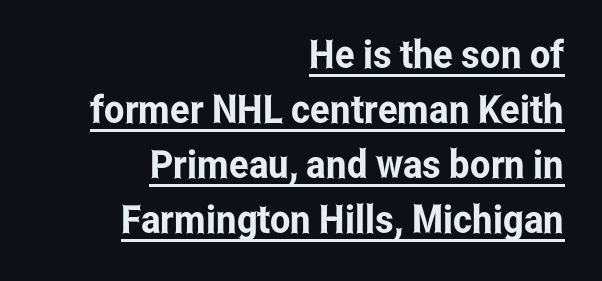
Q: Is the text italic (slanted)? A: No, it is upright.
Q: Is the typeface a serif or a sans-serif typeface? A: Sans-serif.
Q: Is the text underlined? A: Yes.
Q: How is the paragraph aligned? A: Right-aligned.
Q: Is the spacing between letters normal or unusually wide? A: Normal.
Q: Is the spacing between lines tight, normal or loose? A: Normal.
Q: Width (condensed, normal, or wide)? A: Condensed.
Q: Stroke contrast? A: Low.
Q: x-height? A: Medium.
Q: Monospaced? A: No.
